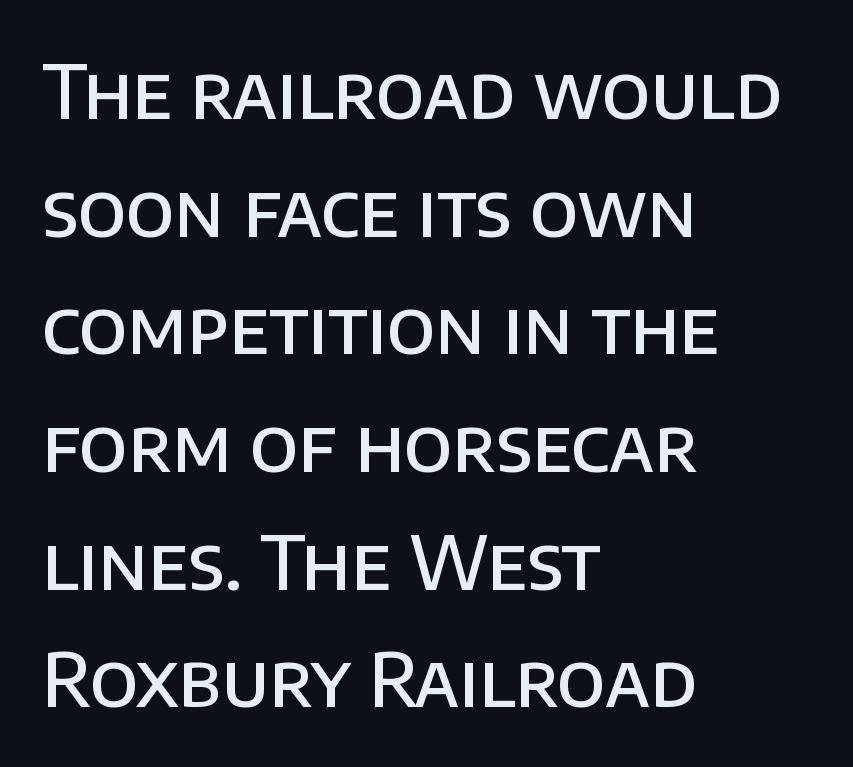
{"serif": "no", "italic": "no", "bold": "semi", "weight": "semibold", "width": "normal", "stroke_contrast": "low", "x_height": "large", "monospaced": "no", "underline": "no", "align": "left", "line_spacing": "normal", "line_spacing_ratio": 1.59, "letter_spacing": "normal", "letter_spacing_em": 0.0, "glyph_px": 74}
